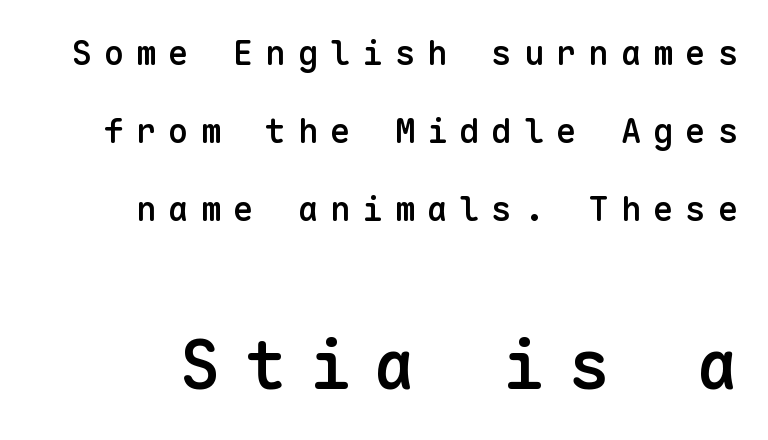
Q: Is the text bold? A: Semi-bold.
Q: Is the text italic (slanted)? A: No, it is upright.
Q: Is the typeface a serif or a sans-serif typeface? A: Sans-serif.
Q: Is the text underlined? A: No.
Q: Is the spacing between letters normal or unusually wide? A: Unusually wide.
Q: Is the spacing between lines tight, normal or loose? A: Loose.
Q: Which block of text is set in a larger size, the first (top) or the second (bottom)? A: The second (bottom) one.
Q: Width (condensed, normal, or wide)? A: Normal.
Q: Stroke contrast? A: Low.
Q: x-height? A: Medium.
Q: Monospaced? A: Yes.
